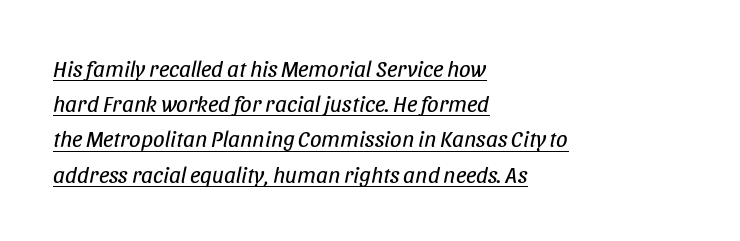
{"italic": "yes", "lean": "right", "slant_degrees": 11, "bold": "no", "underline": "yes", "align": "left", "line_spacing": "normal", "line_spacing_ratio": 1.53, "letter_spacing": "normal", "letter_spacing_em": 0.0, "glyph_px": 23}
